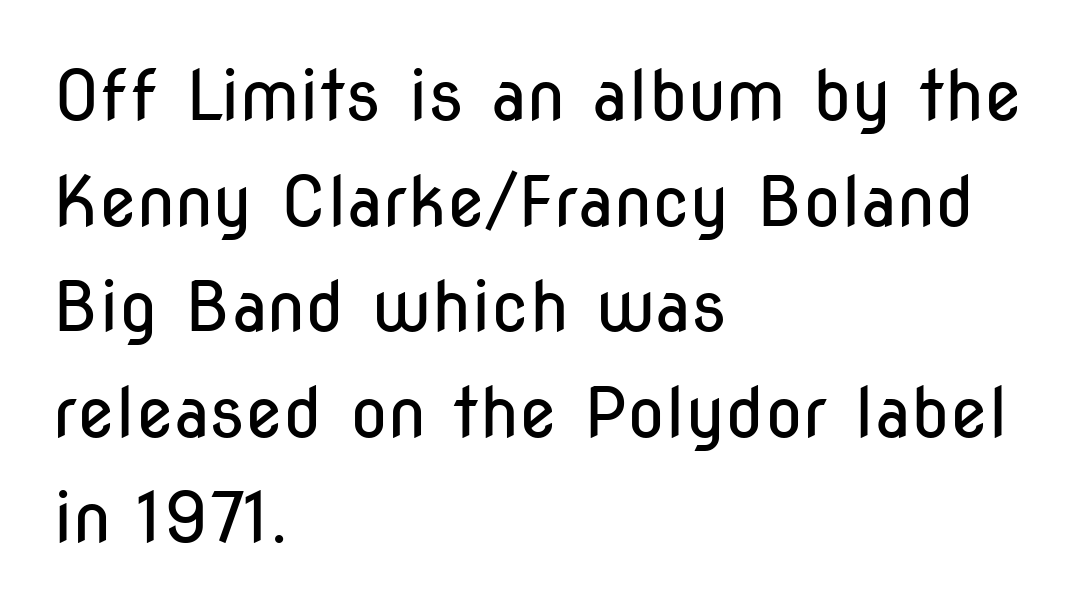
The image shows 69 px regular-weight, condensed sans-serif type, upright; set left-aligned, normal line spacing (1.53x), normal letter spacing, not underlined; low stroke contrast and a medium x-height.
